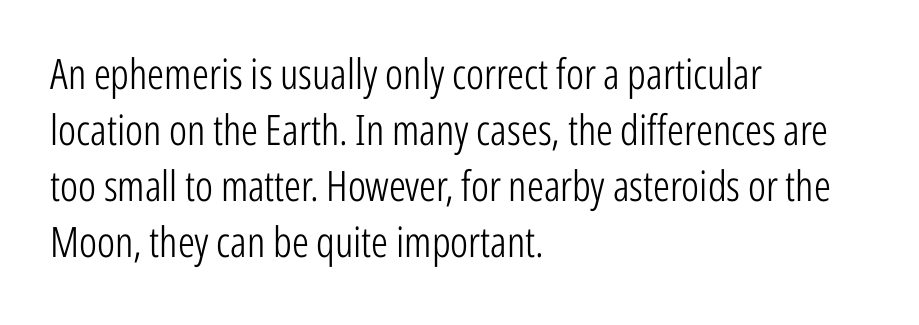
The image shows 42 px light, condensed sans-serif type, upright; set left-aligned, normal line spacing (1.33x), normal letter spacing, not underlined; low stroke contrast and a medium x-height.
